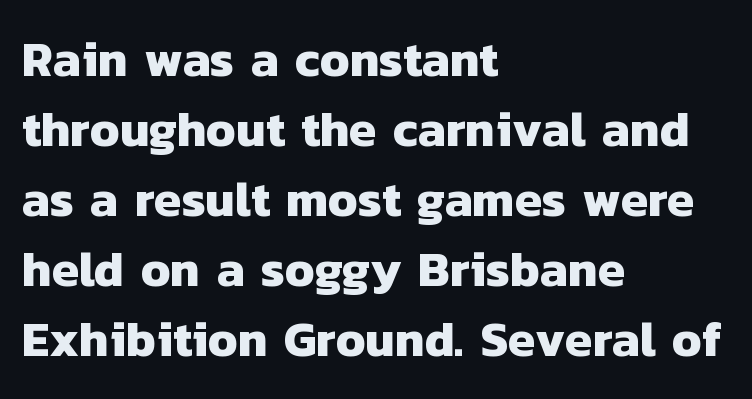
Look at the stroke-to-counter ratio: heavy, a bold. The rendering uses a moderate line-height, typical for paragraphs. To sum up the face: it is a sans, with no serifs. Quick note: underline off.
